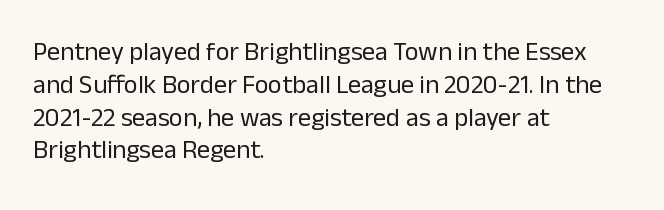
{"italic": "no", "bold": "no", "underline": "no", "align": "left", "line_spacing": "normal", "line_spacing_ratio": 1.26, "letter_spacing": "normal", "letter_spacing_em": 0.0, "glyph_px": 26}
